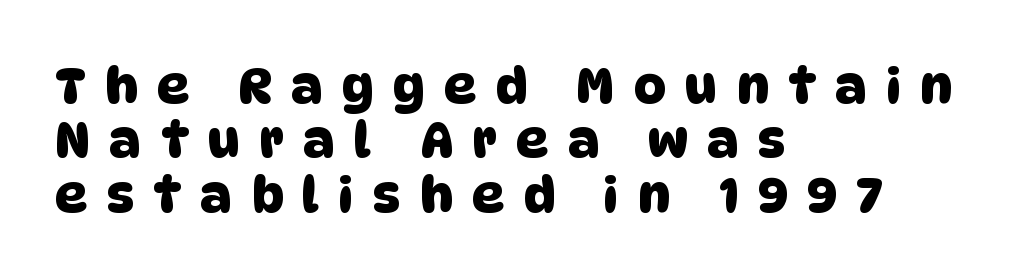
Q: Is the typeface a serif or a sans-serif typeface? A: Sans-serif.
Q: Is the text underlined? A: No.
Q: How is the paragraph aligned? A: Left-aligned.
Q: Is the spacing between letters normal or unusually wide? A: Unusually wide.
Q: Is the spacing between lines tight, normal or loose? A: Tight.
Q: Width (condensed, normal, or wide)? A: Normal.
Q: Stroke contrast? A: Low.
Q: x-height? A: Large.
Q: Monospaced? A: No.
